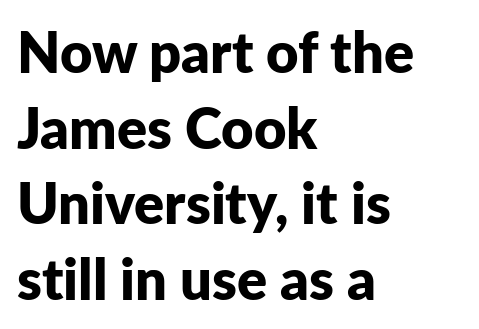
Q: Is the text bold? A: Yes.
Q: Is the text italic (slanted)? A: No, it is upright.
Q: Is the typeface a serif or a sans-serif typeface? A: Sans-serif.
Q: Is the text underlined? A: No.
Q: How is the paragraph aligned? A: Left-aligned.
Q: Is the spacing between letters normal or unusually wide? A: Normal.
Q: Is the spacing between lines tight, normal or loose? A: Normal.
Q: Width (condensed, normal, or wide)? A: Normal.
Q: Stroke contrast? A: Low.
Q: x-height? A: Medium.
Q: Monospaced? A: No.
